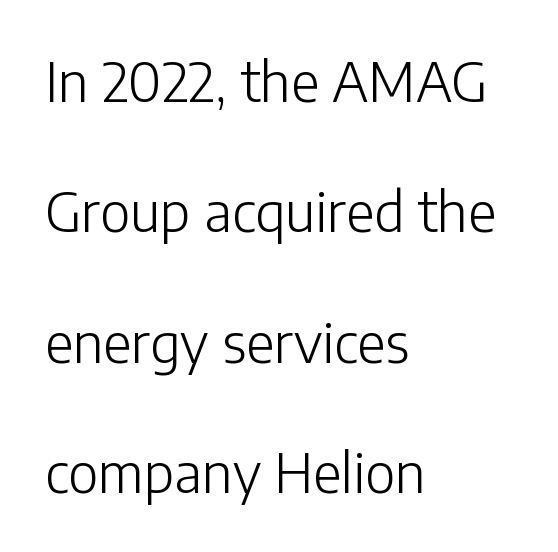
Nothing unusual about the tracking: characters are spaced as the font intends. Posture: vertical. Weight: in the light-to-regular range. Type style note: lacks serifs. The passage shown is typed in a proportional face where columns would drift. Baseline-to-baseline distance is far greater than the letter height.
